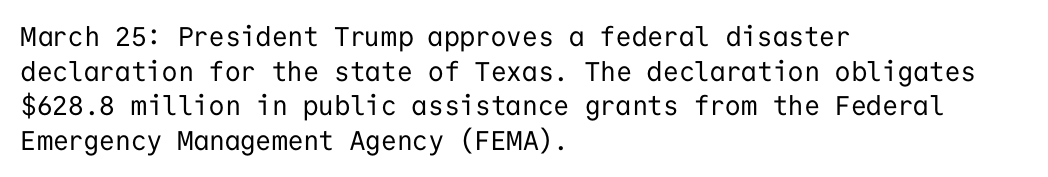
The block of text has a typical density, with ordinary space between rows. Which margin do the lines hug? The left one — the right edge is uneven. The space directly below the letters is spotless. This is the regular roman posture of the typeface. Does extra space separate the letters? No, they use regular spacing.
